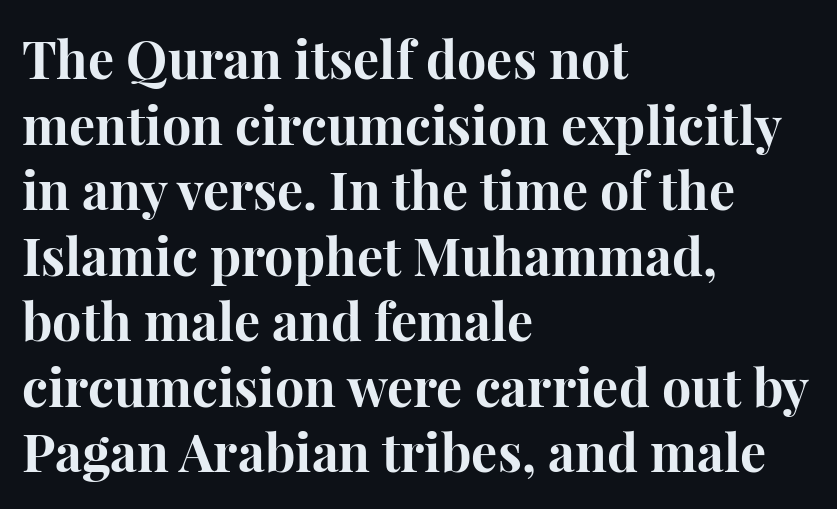
{"serif": "yes", "italic": "no", "bold": "yes", "weight": "bold", "width": "normal", "stroke_contrast": "high", "x_height": "medium", "monospaced": "no", "underline": "no", "align": "left", "line_spacing": "normal", "line_spacing_ratio": 1.26, "letter_spacing": "normal", "letter_spacing_em": 0.0, "glyph_px": 52}
